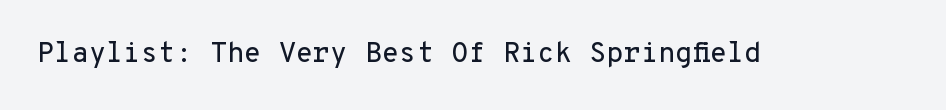
{"serif": "no", "italic": "no", "width": "normal", "stroke_contrast": "low", "x_height": "medium", "monospaced": "yes", "underline": "no", "letter_spacing": "normal", "letter_spacing_em": 0.0, "glyph_px": 28}
